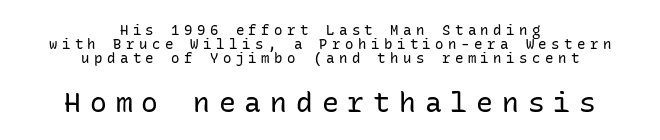
The image shows 28 px regular-weight sans-serif type, upright, monospaced; set centered, tight line spacing (0.99x), unusually wide letter spacing (+0.32 em), not underlined; the second (bottom) block is 2.0x larger; low stroke contrast and a medium x-height.
